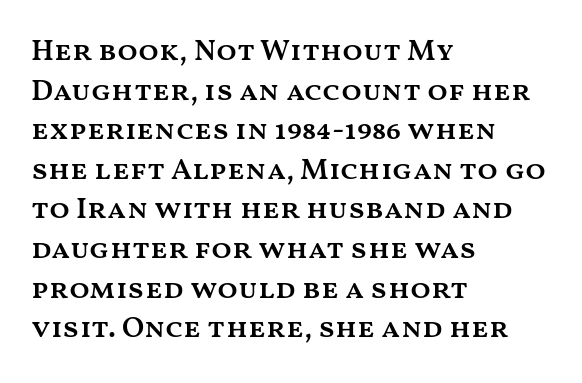
Quick note: interline space is typical. Nope, not italic — everything's standing straight. Glyph-to-glyph distance matches everyday printed text. Layout note: lines flush left. No word sits above an underline.
